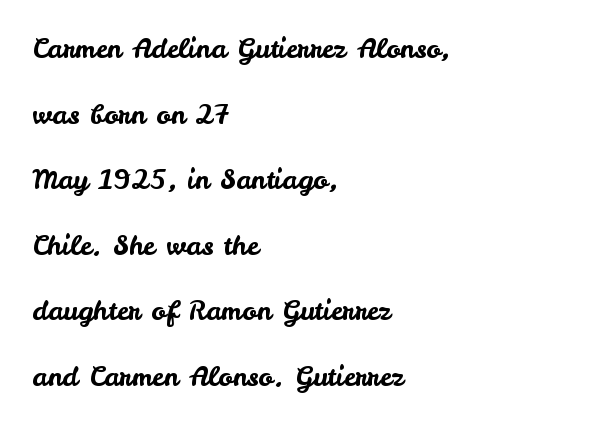
{"underline": "no", "align": "left", "line_spacing": "loose", "line_spacing_ratio": 2.43, "letter_spacing": "normal", "letter_spacing_em": 0.0, "glyph_px": 27}
